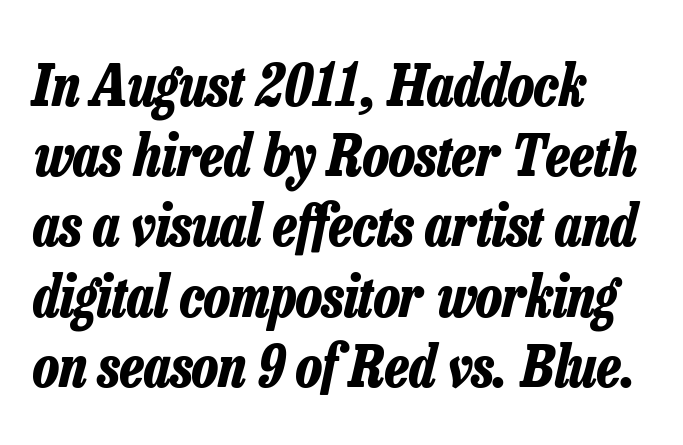
The image shows 58 px bold, condensed type, italic (leaning right); set left-aligned, line spacing 1.21x, normal letter spacing, not underlined; low stroke contrast and a medium x-height.
